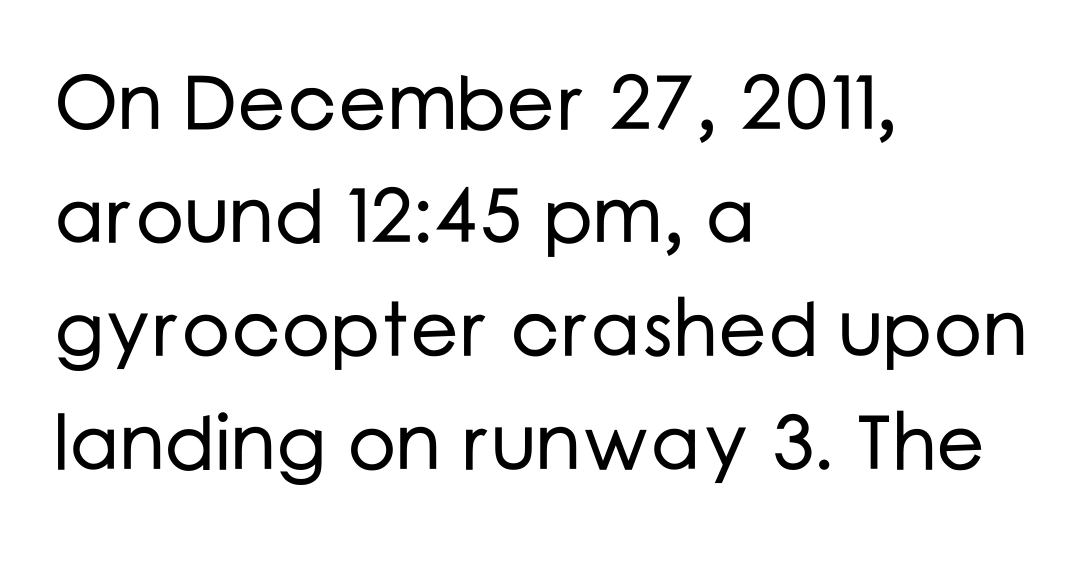
{"serif": "no", "italic": "no", "width": "normal", "stroke_contrast": "low", "x_height": "medium", "monospaced": "no", "underline": "no", "align": "left", "line_spacing": "normal", "line_spacing_ratio": 1.47, "letter_spacing": "normal", "letter_spacing_em": 0.0, "glyph_px": 77}
